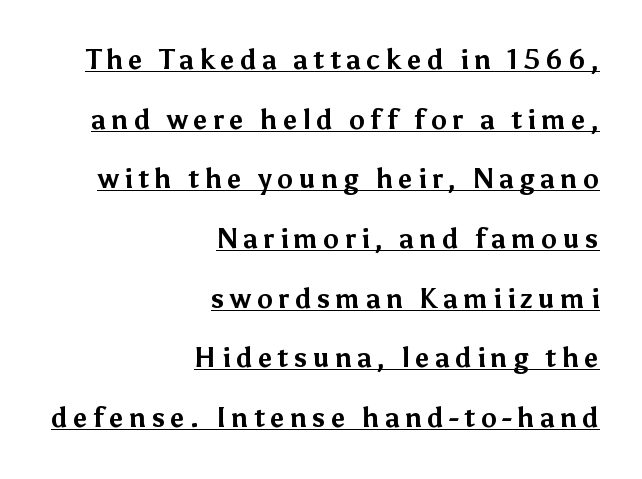
Rows of type keep a wide berth in the vertical direction. Notice how the stems are strictly vertical — no italics here. Each line ends at the same right margin while the left side varies. A rule runs beneath these lines of type. Its strokes are broad and dark, the hallmark of bold type.
